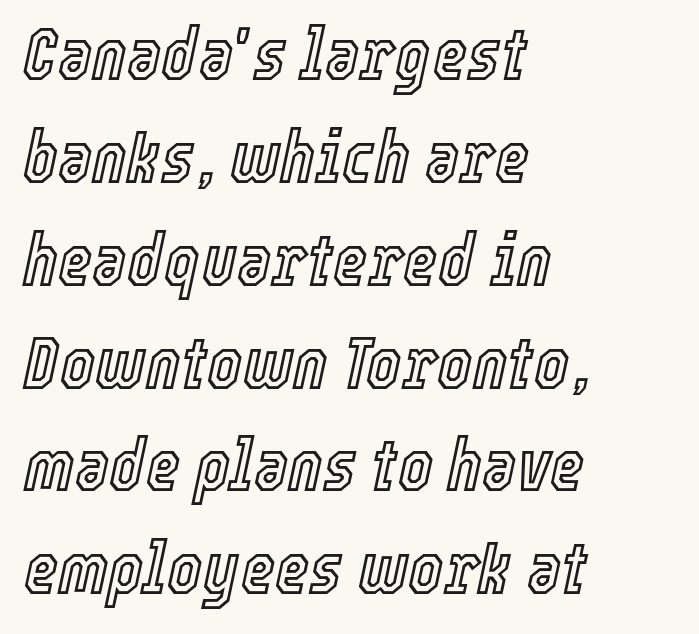
{"italic": "yes", "lean": "right", "slant_degrees": 12, "width": "condensed", "x_height": "medium", "monospaced": "no", "underline": "no", "align": "left", "line_spacing": "normal", "line_spacing_ratio": 1.39, "letter_spacing": "normal", "letter_spacing_em": 0.0, "glyph_px": 74}
